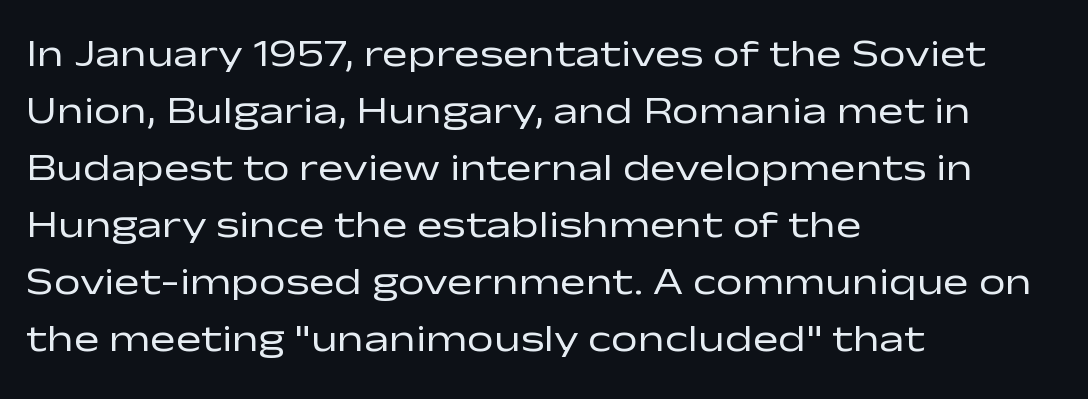
The image shows 38 px regular-weight, wide sans-serif type, upright; set left-aligned, normal line spacing (1.5x), normal letter spacing, not underlined; low stroke contrast and a medium x-height.
